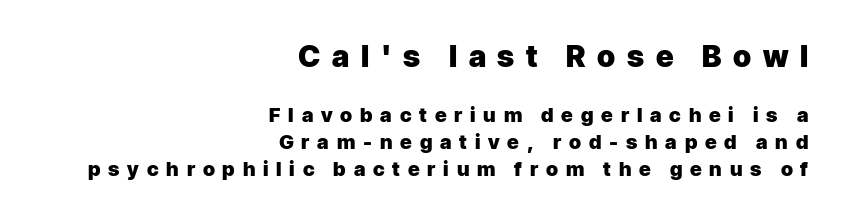
The image shows 30 px heavy sans-serif type, upright; set right-aligned, normal line spacing (1.36x), unusually wide letter spacing (+0.39 em), not underlined; the first (top) block is 1.5x larger; low stroke contrast and a medium x-height.
